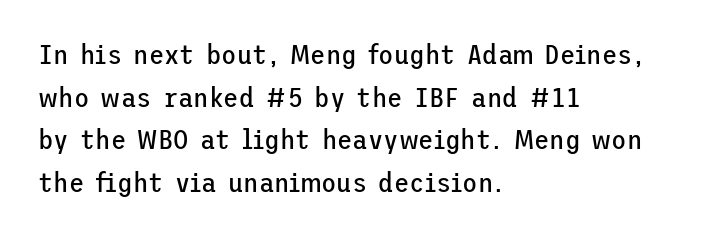
The image shows 28 px regular-weight sans-serif type, upright; set left-aligned, normal line spacing (1.52x), normal letter spacing, not underlined; low stroke contrast and a medium x-height.
